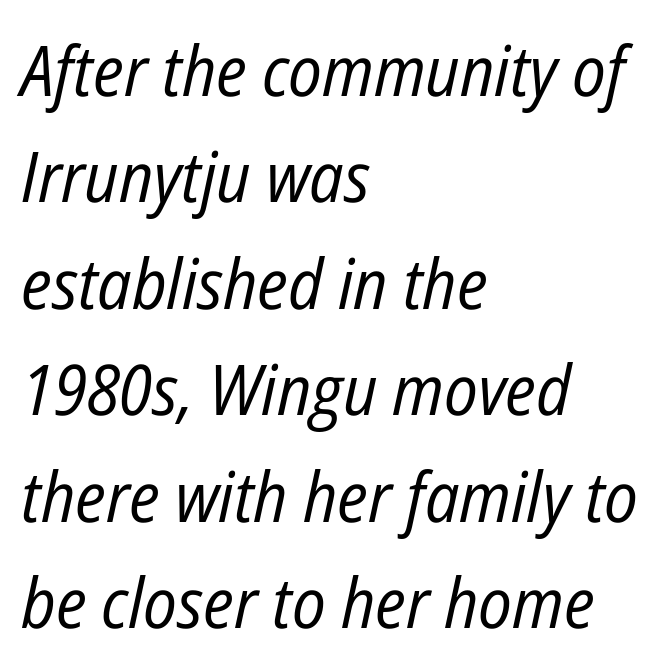
The image shows 70 px regular-weight, condensed type, italic (leaning right); set left-aligned, normal line spacing (1.52x), normal letter spacing, not underlined; low stroke contrast and a medium x-height.
